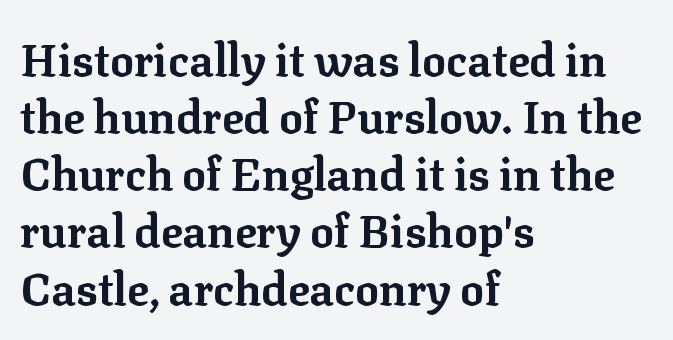
{"serif": "yes", "italic": "no", "bold": "yes", "weight": "bold", "width": "normal", "stroke_contrast": "low", "x_height": "medium", "monospaced": "no", "underline": "no", "align": "left", "line_spacing": "normal", "line_spacing_ratio": 1.27, "letter_spacing": "normal", "letter_spacing_em": 0.0, "glyph_px": 45}
